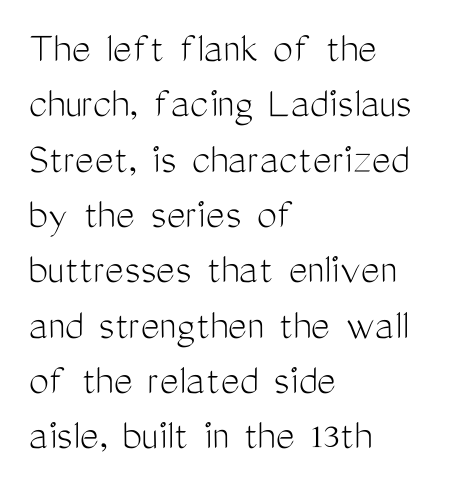
The image shows 45 px light, condensed sans-serif type, upright; set left-aligned, line spacing 1.23x, normal letter spacing, not underlined; medium stroke contrast and a medium x-height.
